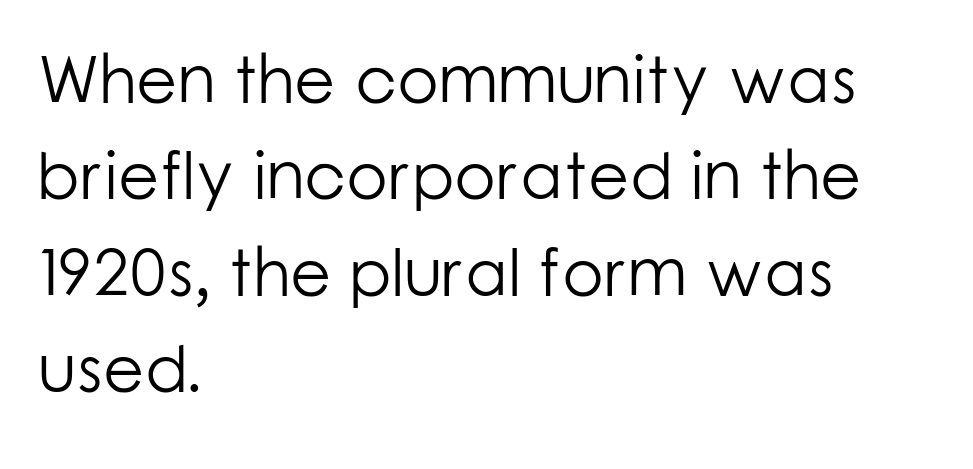
Q: Is the text bold? A: No.
Q: Is the text italic (slanted)? A: No, it is upright.
Q: Is the typeface a serif or a sans-serif typeface? A: Sans-serif.
Q: Is the text underlined? A: No.
Q: How is the paragraph aligned? A: Left-aligned.
Q: Is the spacing between letters normal or unusually wide? A: Normal.
Q: Is the spacing between lines tight, normal or loose? A: Normal.
Q: Width (condensed, normal, or wide)? A: Normal.
Q: Stroke contrast? A: Low.
Q: x-height? A: Medium.
Q: Monospaced? A: No.
